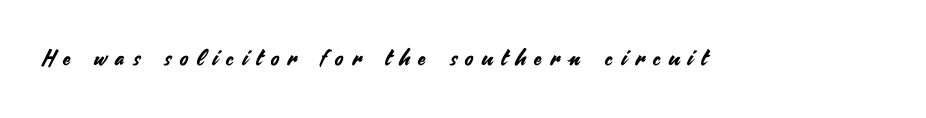
The strip under each line holds only bare page. Caption: expanded tracking, letters set apart.
